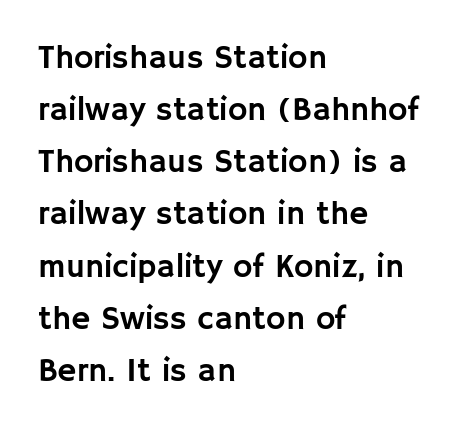
Q: Is the text italic (slanted)? A: No, it is upright.
Q: Is the typeface a serif or a sans-serif typeface? A: Sans-serif.
Q: Is the text underlined? A: No.
Q: How is the paragraph aligned? A: Left-aligned.
Q: Is the spacing between letters normal or unusually wide? A: Normal.
Q: Is the spacing between lines tight, normal or loose? A: Normal.
Q: Width (condensed, normal, or wide)? A: Normal.
Q: Stroke contrast? A: Low.
Q: x-height? A: Large.
Q: Monospaced? A: No.
